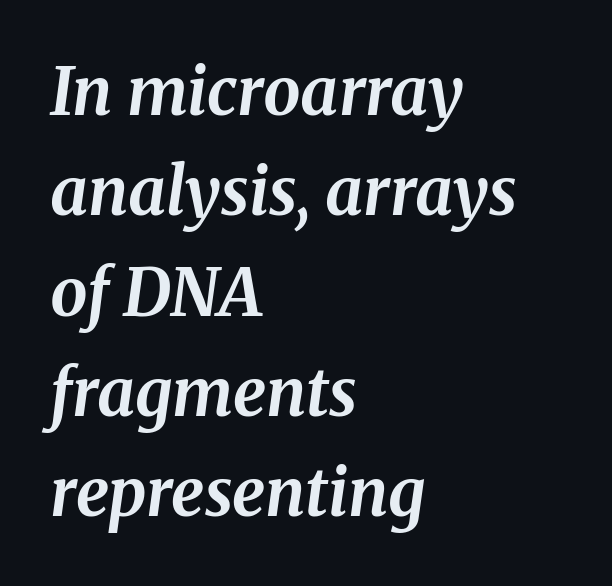
{"italic": "yes", "lean": "right", "slant_degrees": 8, "bold": "yes", "weight": "bold", "width": "normal", "stroke_contrast": "medium", "x_height": "medium", "monospaced": "no", "underline": "no", "align": "left", "line_spacing": "normal", "line_spacing_ratio": 1.52, "letter_spacing": "normal", "letter_spacing_em": 0.0, "glyph_px": 66}
